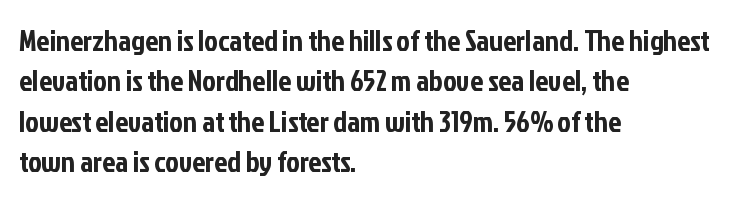
Teacher's note: observe the even left margin — that is flush-left alignment. Each letter's strokes conclude bluntly, with no projecting serifs. This sample uses plain, unmodified letter spacing. The lines sit at an ordinary, default distance from one another. The axis of the letterforms is exactly vertical. Words float on clear page, feet unadorned.
